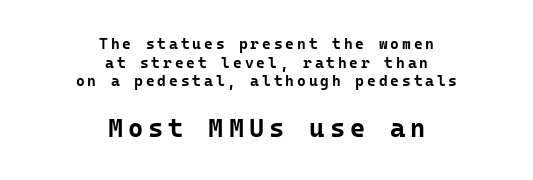
The image shows 26 px bold type, upright; set centered, normal line spacing (1.25x), not underlined; the second (bottom) block is 1.73x larger.
